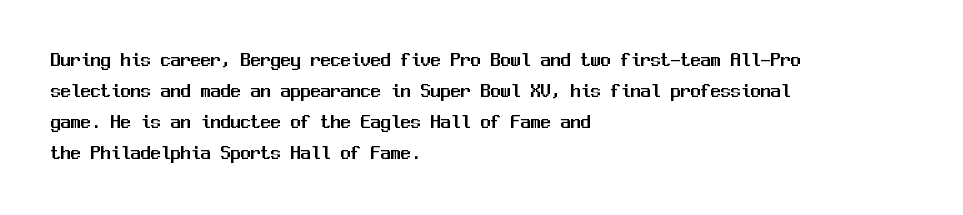
Q: Is the text italic (slanted)? A: No, it is upright.
Q: Is the text underlined? A: No.
Q: How is the paragraph aligned? A: Left-aligned.
Q: Is the spacing between letters normal or unusually wide? A: Normal.
Q: Is the spacing between lines tight, normal or loose? A: Normal.
